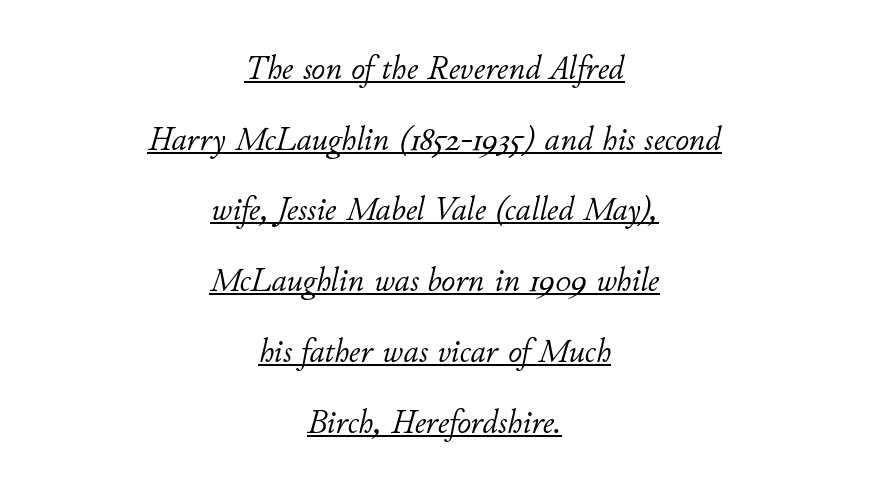
The image shows 34 px light type, italic (leaning right); set centered, loose line spacing (2.08x), normal letter spacing, underlined; low stroke contrast and a small x-height.
